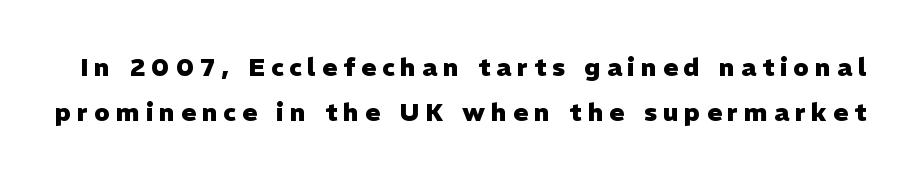
The image shows 25 px bold type, upright; set line spacing 1.82x, unusually wide letter spacing (+0.24 em), not underlined.
